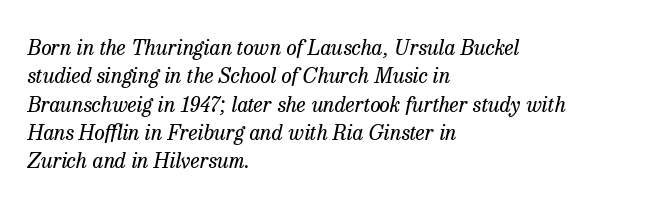
Underline: absent. The paragraph has a hard left edge and a soft right edge. Here the glyphs are tracked normally, forming tight word shapes. These lines sit exactly where default settings would place them. Stroke mass is kept to a normal reading level or below.
